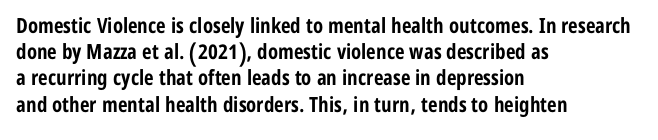
Does the weight exceed regular? Yes, all the way to bold. A typesetter would mark this as roman, not italic. The glyphs are unaccompanied by any horizontal stroke below them. Interline gaps are of average width in this sample. The horizontal fit of the characters is conventional and even.
